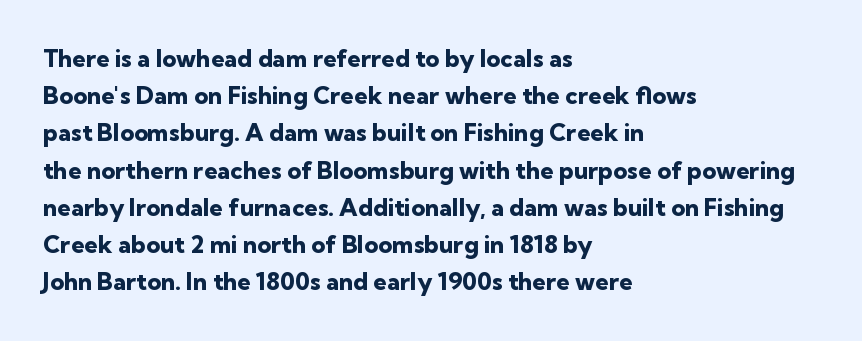
The passage shown has conventional tracking throughout. Underline: absent. The lines in this sample share a left origin and differ only in where they stop. These lines carry a lot of weight — the face is fully bold. Leading: standard. Characters remain perfectly vertical along every line.
